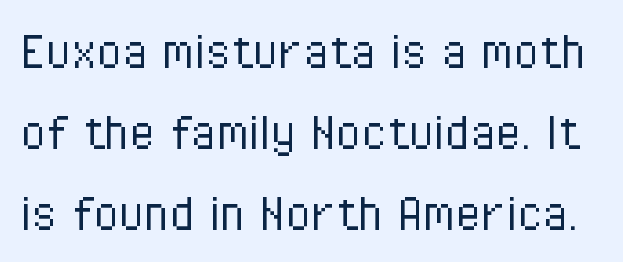
The weight tops out at a normal text grade. Glance below the letters and you will spot only blank space. Here the designer chose a conventional face with non-uniform glyph widths. Note: no serifs on the glyphs. The lines sit at an ordinary, default distance from one another. Quick note: not italic, upright.
